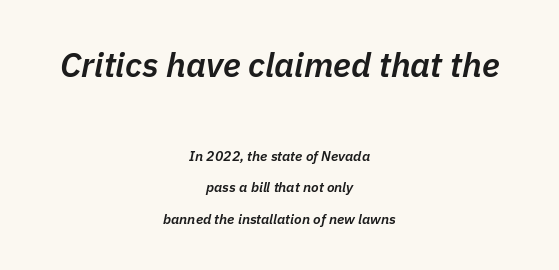
{"italic": "yes", "lean": "right", "slant_degrees": 11, "bold": "semi", "weight": "semibold", "width": "normal", "stroke_contrast": "low", "x_height": "medium", "monospaced": "no", "underline": "no", "align": "center", "line_spacing": "loose", "line_spacing_ratio": 2.25, "letter_spacing": "normal", "letter_spacing_em": 0.0, "larger_block": "first", "size_ratio": 2.43, "glyph_px": 34}
